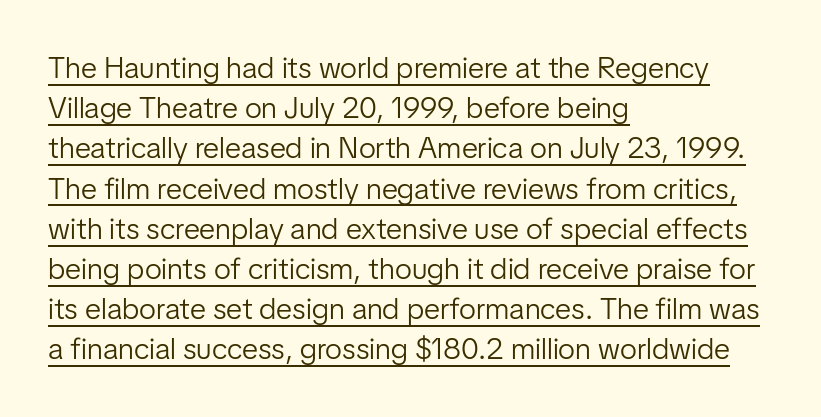
Q: Is the text bold? A: No.
Q: Is the text italic (slanted)? A: No, it is upright.
Q: Is the typeface a serif or a sans-serif typeface? A: Sans-serif.
Q: Is the text underlined? A: Yes.
Q: How is the paragraph aligned? A: Left-aligned.
Q: Is the spacing between letters normal or unusually wide? A: Normal.
Q: Is the spacing between lines tight, normal or loose? A: Normal.
Q: Width (condensed, normal, or wide)? A: Normal.
Q: Stroke contrast? A: Low.
Q: x-height? A: Medium.
Q: Monospaced? A: No.
